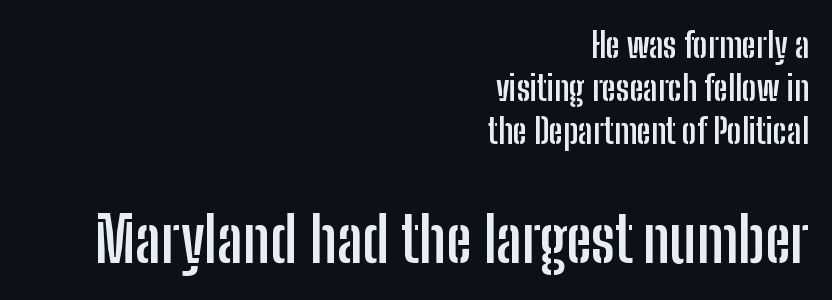
{"serif": "no", "italic": "no", "bold": "yes", "weight": "semibold", "width": "condensed", "stroke_contrast": "low", "x_height": "medium", "monospaced": "no", "underline": "no", "align": "right", "line_spacing_ratio": 1.23, "letter_spacing": "normal", "letter_spacing_em": 0.0, "larger_block": "second", "size_ratio": 1.77, "glyph_px": 62}
